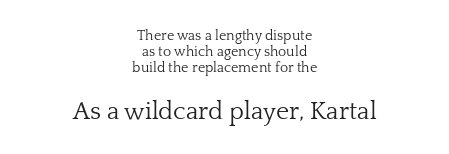
Here the second block reads like a headline and the first like body copy. These lines were composed using upright roman letters. Compared with typical body copy, the letter spacing here is the same. Typeset on center — no edge is straight.
